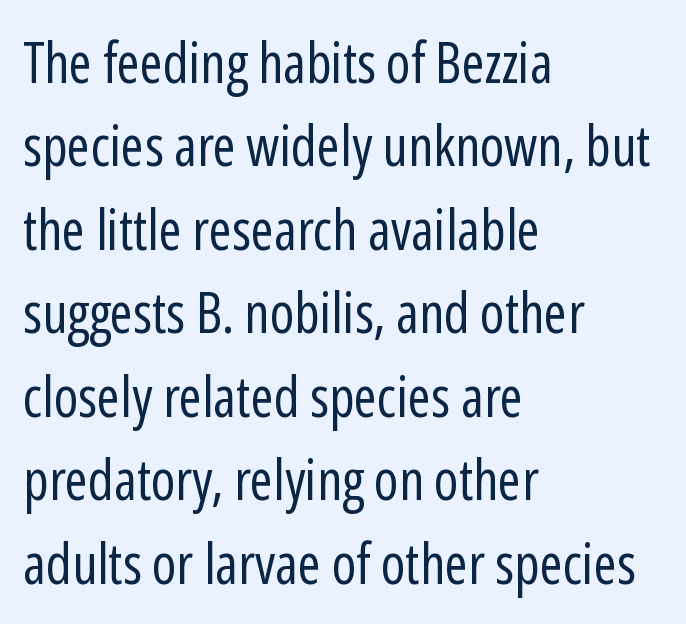
{"serif": "no", "italic": "no", "bold": "no", "weight": "regular", "width": "condensed", "stroke_contrast": "low", "x_height": "medium", "monospaced": "no", "underline": "no", "align": "left", "line_spacing": "normal", "line_spacing_ratio": 1.49, "letter_spacing": "normal", "letter_spacing_em": 0.0, "glyph_px": 56}
